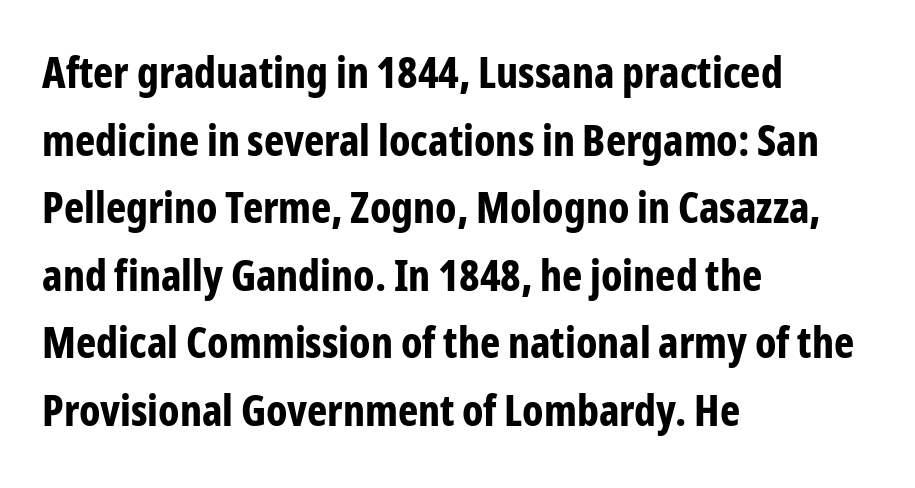
The image shows 43 px bold, condensed sans-serif type, upright; set left-aligned, normal line spacing (1.57x), normal letter spacing, not underlined; low stroke contrast and a medium x-height.
